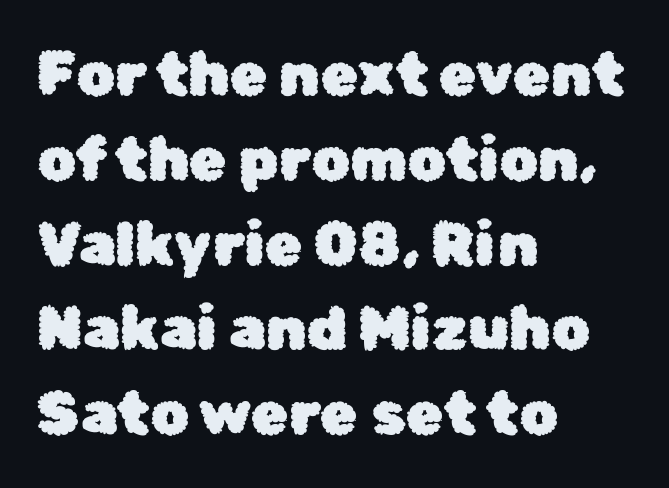
Q: Is the text italic (slanted)? A: No, it is upright.
Q: Is the typeface a serif or a sans-serif typeface? A: Sans-serif.
Q: Is the text underlined? A: No.
Q: How is the paragraph aligned? A: Left-aligned.
Q: Is the spacing between letters normal or unusually wide? A: Normal.
Q: Is the spacing between lines tight, normal or loose? A: Normal.
Q: Width (condensed, normal, or wide)? A: Normal.
Q: Stroke contrast? A: Low.
Q: x-height? A: Medium.
Q: Monospaced? A: No.
